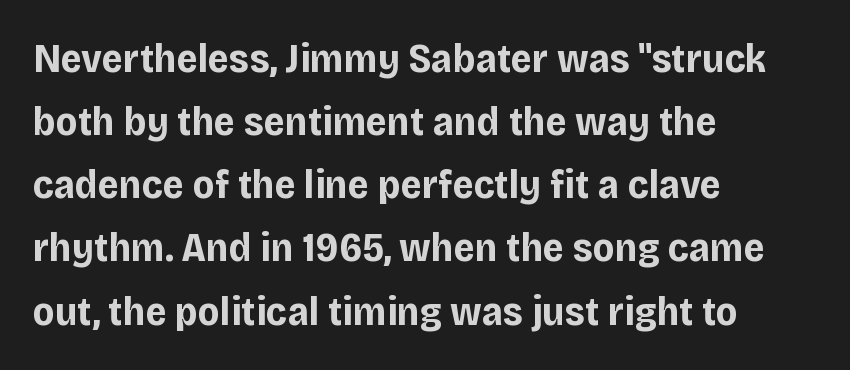
Q: Is the text bold? A: Yes.
Q: Is the text italic (slanted)? A: No, it is upright.
Q: Is the typeface a serif or a sans-serif typeface? A: Sans-serif.
Q: Is the text underlined? A: No.
Q: How is the paragraph aligned? A: Left-aligned.
Q: Is the spacing between letters normal or unusually wide? A: Normal.
Q: Is the spacing between lines tight, normal or loose? A: Normal.
Q: Width (condensed, normal, or wide)? A: Normal.
Q: Stroke contrast? A: Low.
Q: x-height? A: Large.
Q: Monospaced? A: No.
